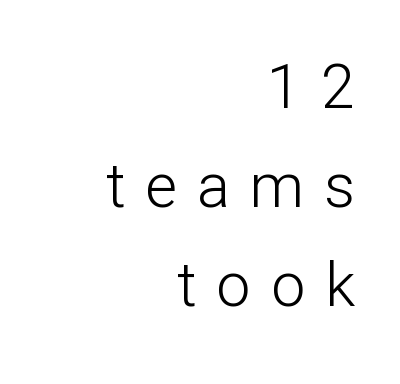
{"serif": "no", "italic": "no", "bold": "no", "weight": "light", "width": "normal", "stroke_contrast": "low", "x_height": "medium", "monospaced": "no", "underline": "no", "align": "right", "line_spacing": "normal", "line_spacing_ratio": 1.62, "letter_spacing": "wide", "letter_spacing_em": 0.33, "glyph_px": 61}
